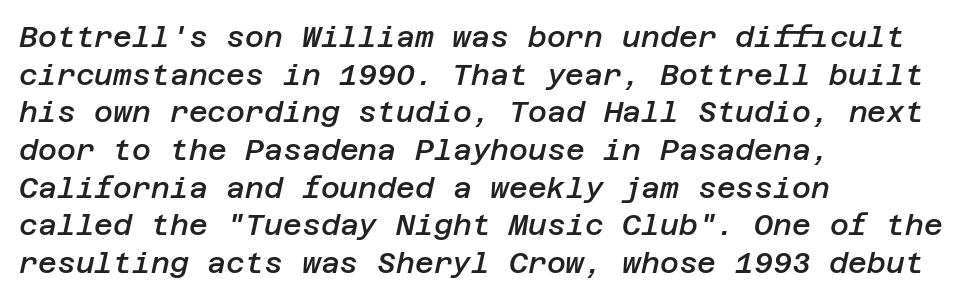
The image shows 29 px semibold type, italic (leaning right); set left-aligned, normal line spacing (1.3x), normal letter spacing, not underlined; low stroke contrast and a large x-height.
